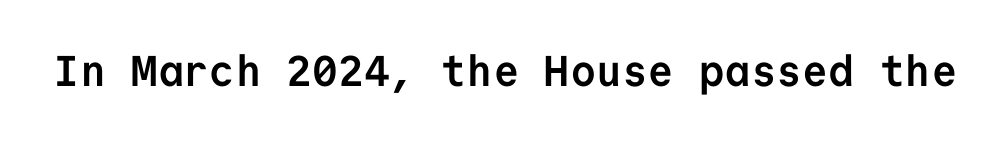
The image shows 43 px semibold sans-serif type, upright, monospaced; set normal letter spacing, not underlined; low stroke contrast and a medium x-height.
